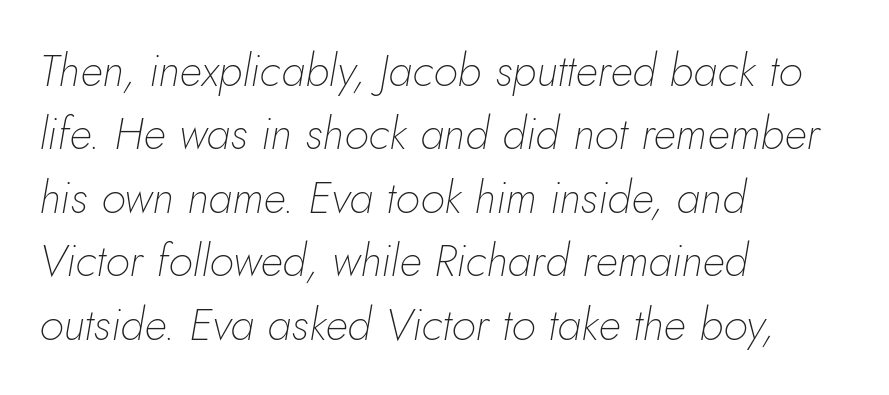
Q: Is the text bold? A: No.
Q: Is the text italic (slanted)? A: Yes, it leans right by about 10 degrees.
Q: Is the text underlined? A: No.
Q: How is the paragraph aligned? A: Left-aligned.
Q: Is the spacing between letters normal or unusually wide? A: Normal.
Q: Is the spacing between lines tight, normal or loose? A: Normal.
Q: Width (condensed, normal, or wide)? A: Normal.
Q: Stroke contrast? A: Low.
Q: x-height? A: Small.
Q: Monospaced? A: No.
